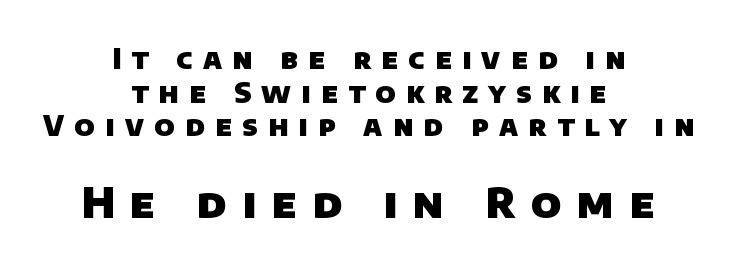
The image shows 42 px heavy sans-serif type; set centered, line spacing 1.2x, unusually wide letter spacing (+0.37 em), not underlined; the second (bottom) block is 1.5x larger; low stroke contrast and a large x-height.
